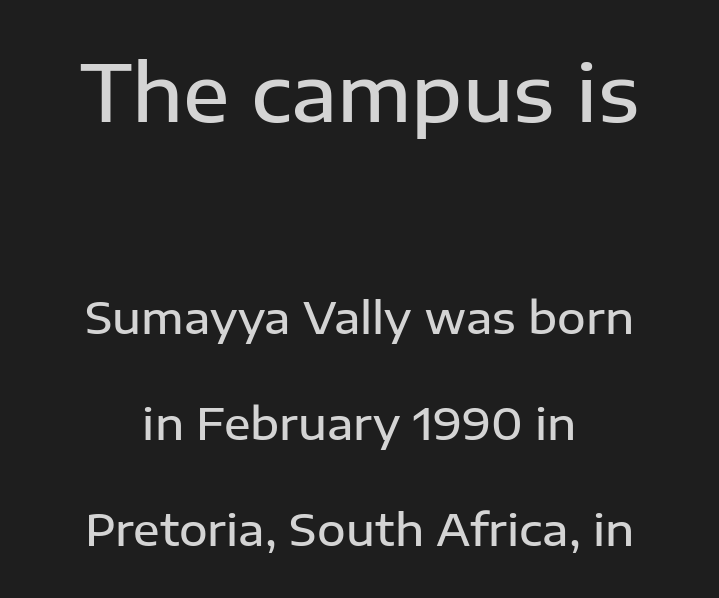
{"serif": "no", "italic": "no", "bold": "semi", "weight": "semibold", "width": "normal", "stroke_contrast": "low", "x_height": "medium", "monospaced": "no", "underline": "no", "align": "center", "line_spacing": "loose", "line_spacing_ratio": 2.4, "letter_spacing": "normal", "letter_spacing_em": 0.0, "larger_block": "first", "size_ratio": 1.75, "glyph_px": 77}
